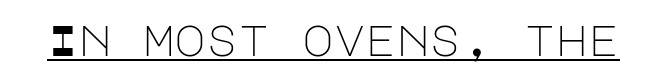
The image shows 43 px light sans-serif type, upright; set normal letter spacing, underlined; low stroke contrast and a large x-height.
